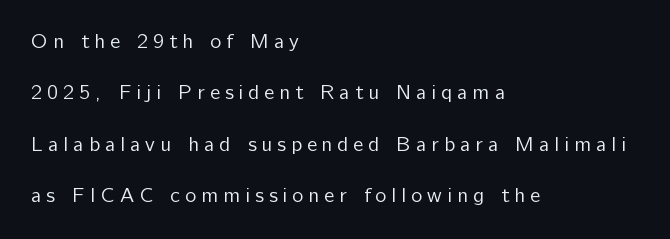
Q: Is the text bold? A: No.
Q: Is the text italic (slanted)? A: No, it is upright.
Q: Is the text underlined? A: No.
Q: How is the paragraph aligned? A: Left-aligned.
Q: Is the spacing between letters normal or unusually wide? A: Unusually wide.
Q: Is the spacing between lines tight, normal or loose? A: Loose.
